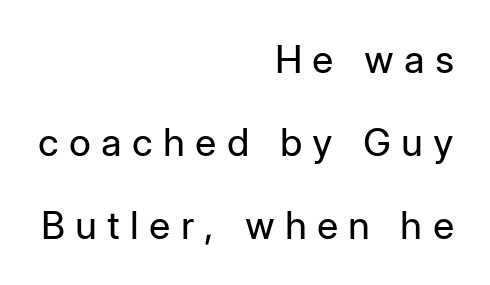
The image shows 38 px regular-weight sans-serif type, upright; set right-aligned, loose line spacing (2.18x), unusually wide letter spacing (+0.27 em), not underlined; low stroke contrast and a medium x-height.
